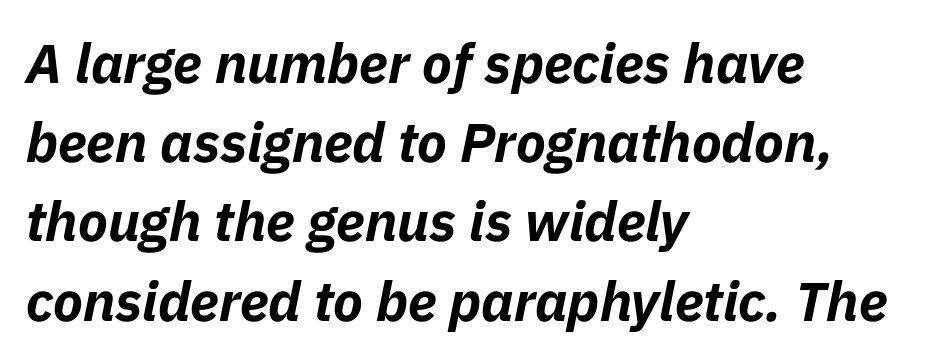
Between one letter and the next there's only the usual sliver of space. Strokes here are thick enough to call this a true bold. The area under the type is left untouched. The passage shown leans; its letterforms are oblique. Evenly set lines give the paragraph a standard silhouette. The face used here is proportionally spaced, like ordinary book or web type.
